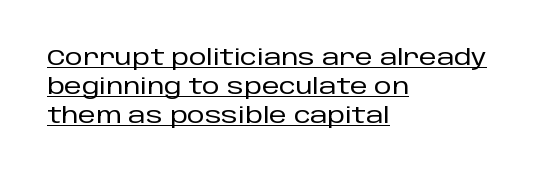
{"italic": "no", "underline": "yes", "align": "left", "line_spacing": "normal", "line_spacing_ratio": 1.31, "letter_spacing": "normal", "letter_spacing_em": 0.0, "glyph_px": 22}
